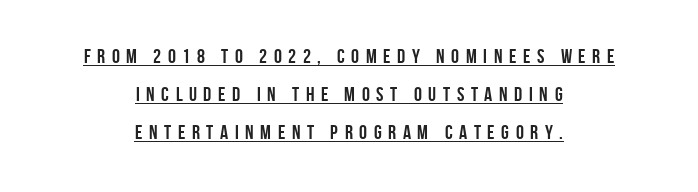
Q: Is the text bold? A: Yes.
Q: Is the text italic (slanted)? A: No, it is upright.
Q: Is the text underlined? A: Yes.
Q: How is the paragraph aligned? A: Centered.
Q: Is the spacing between letters normal or unusually wide? A: Unusually wide.
Q: Is the spacing between lines tight, normal or loose? A: Loose.
